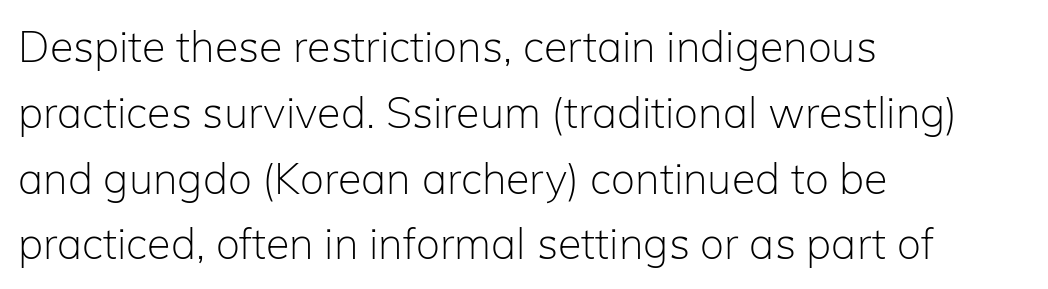
The image shows 43 px light sans-serif type, upright; set left-aligned, normal line spacing (1.53x), normal letter spacing, not underlined; low stroke contrast and a medium x-height.
